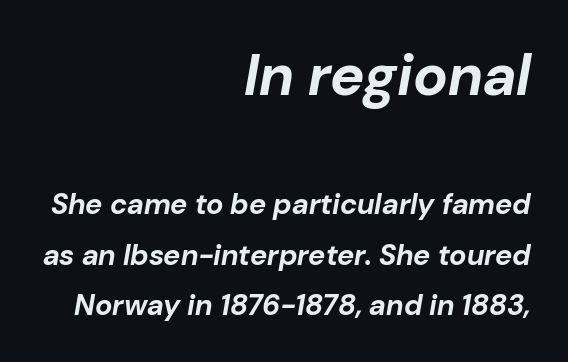
{"italic": "yes", "lean": "right", "slant_degrees": 10, "bold": "yes", "weight": "bold", "width": "normal", "stroke_contrast": "low", "x_height": "medium", "monospaced": "no", "underline": "no", "align": "right", "line_spacing_ratio": 1.75, "letter_spacing": "normal", "letter_spacing_em": 0.0, "larger_block": "first", "size_ratio": 2.0, "glyph_px": 58}
